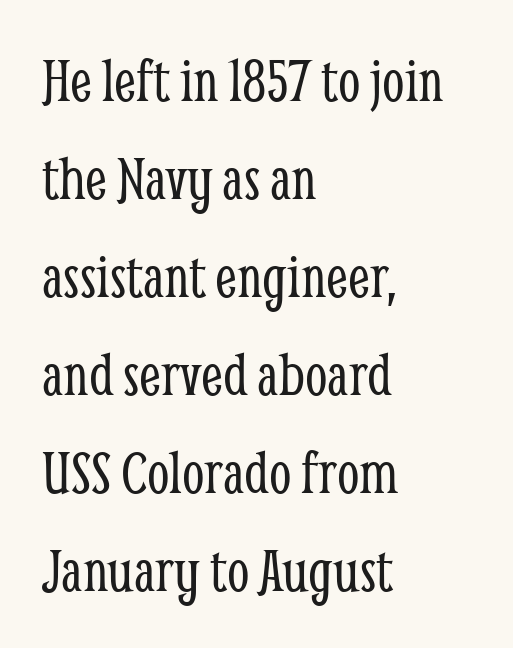
Q: Is the text bold? A: No.
Q: Is the text italic (slanted)? A: No, it is upright.
Q: Is the typeface a serif or a sans-serif typeface? A: Serif.
Q: Is the text underlined? A: No.
Q: How is the paragraph aligned? A: Left-aligned.
Q: Is the spacing between letters normal or unusually wide? A: Normal.
Q: Is the spacing between lines tight, normal or loose? A: Normal.
Q: Width (condensed, normal, or wide)? A: Condensed.
Q: Stroke contrast? A: Low.
Q: x-height? A: Medium.
Q: Monospaced? A: No.
